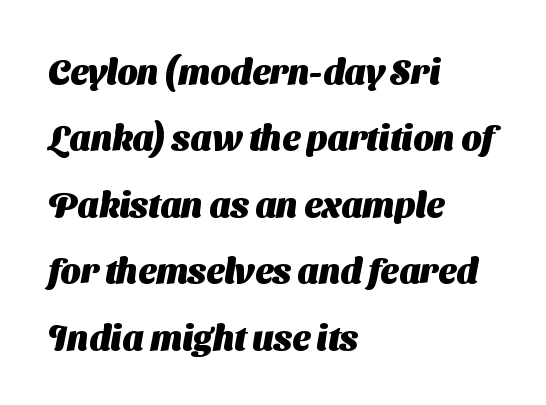
These lines carry a lot of weight — the face is fully bold. What kind of face is this? One without serifs — a sans. The typesetter chose a ragged-right arrangement here. Plain, unruled lines of type. A great deal of white space separates one row of letters from the next. Each letter keeps its own natural width here, so spacing adapts to shape.
